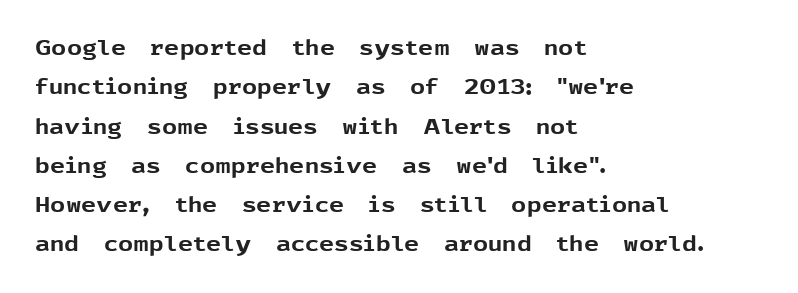
{"italic": "no", "bold": "yes", "underline": "no", "align": "left", "line_spacing_ratio": 1.87, "letter_spacing": "normal", "letter_spacing_em": 0.0, "glyph_px": 21}
